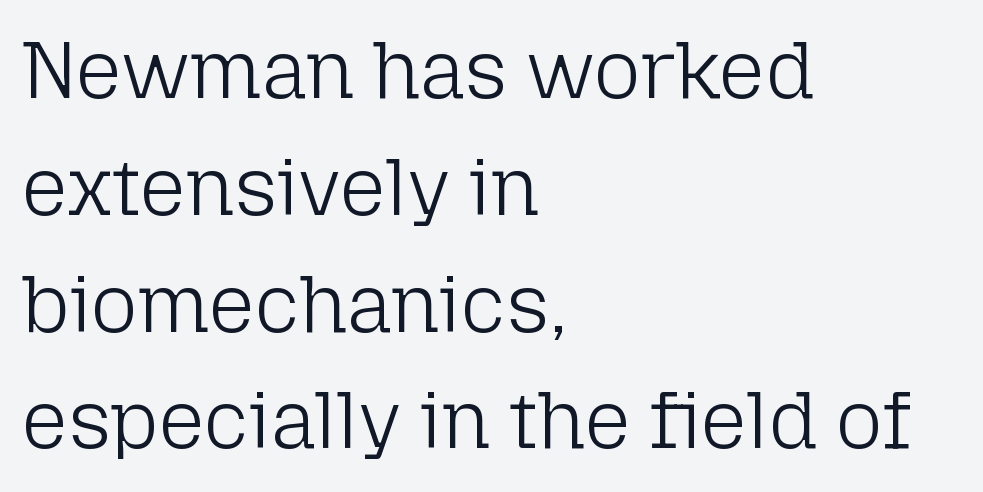
This sample uses a sans-serif face. Decoration check: the copy has no underline. Heaviness? Minimal to ordinary, like unemphasized prose. Note the varied advance widths — an 'i' is clearly narrower than an 'm'.
